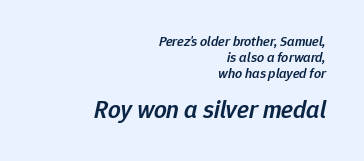
{"italic": "yes", "lean": "right", "slant_degrees": 12, "bold": "semi", "underline": "no", "align": "right", "line_spacing": "tight", "line_spacing_ratio": 1.13, "letter_spacing": "normal", "letter_spacing_em": 0.0, "larger_block": "second", "size_ratio": 1.79, "glyph_px": 25}
